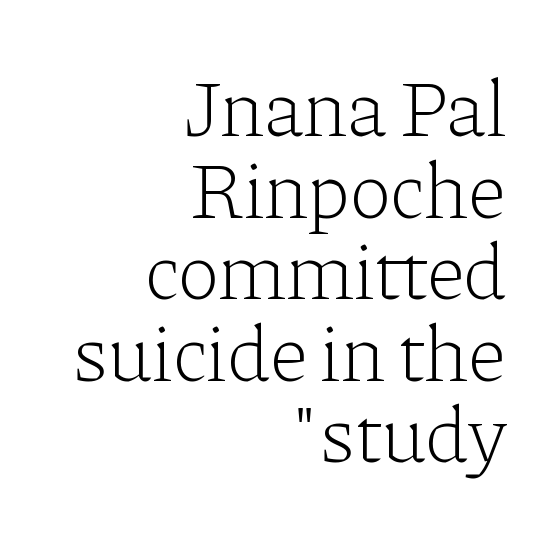
{"serif": "yes", "italic": "no", "bold": "no", "weight": "light", "width": "normal", "stroke_contrast": "low", "x_height": "medium", "monospaced": "no", "underline": "no", "align": "right", "line_spacing": "tight", "line_spacing_ratio": 1.02, "letter_spacing": "normal", "letter_spacing_em": 0.0, "glyph_px": 80}
